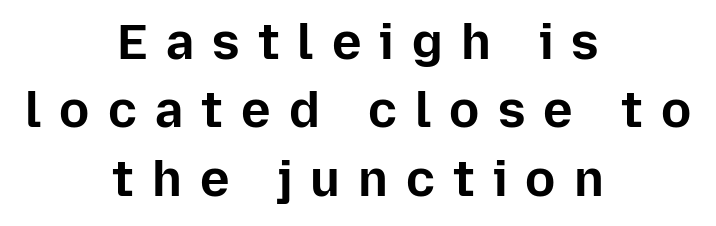
The lettering holds an erect, upright posture throughout. Unmarked baselines from the first word to the last. Where is the straight margin? There isn't one; the lines are centered. Does extra space separate the letters? Yes, quite a lot of it. This sample keeps an unexceptional amount of space between lines. Observe the absence of serifs on each vertical stroke in this sample.
